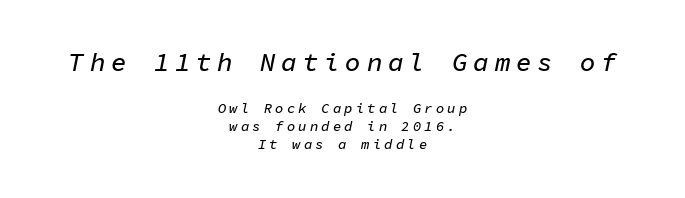
The image shows 26 px text type, italic (leaning right); set centered, normal line spacing (1.28x), unusually wide letter spacing (+0.22 em), not underlined; the first (top) block is 1.86x larger.
